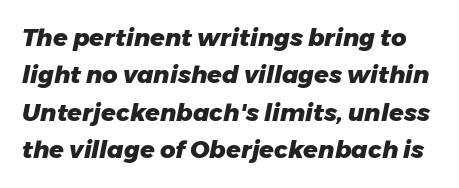
The image shows 24 px bold type, italic (leaning right); set normal line spacing (1.56x), normal letter spacing, not underlined.
